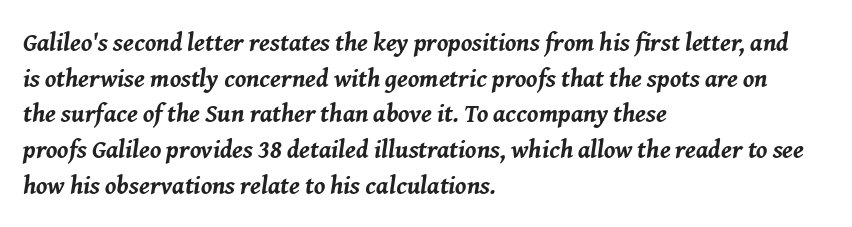
Short and long lines alike share a common starting point at left. Beneath every word, the page is bare. Spacing between characters is what you'd get straight out of the box. In terms of posture, this sample is oblique. If you measured baseline to baseline, you'd find a middling distance.
